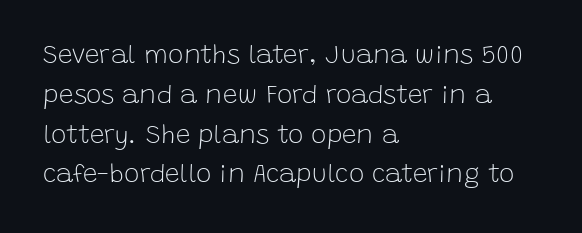
Nobody touched the tracking dial on this one. Line starts are locked; line ends wander. The block of text has a typical density, with ordinary space between rows. The glyphs are unaccompanied by any horizontal stroke below them. Notice how the stems are strictly vertical — no italics here. These glyphs show unthickened strokes, regular width or finer.
